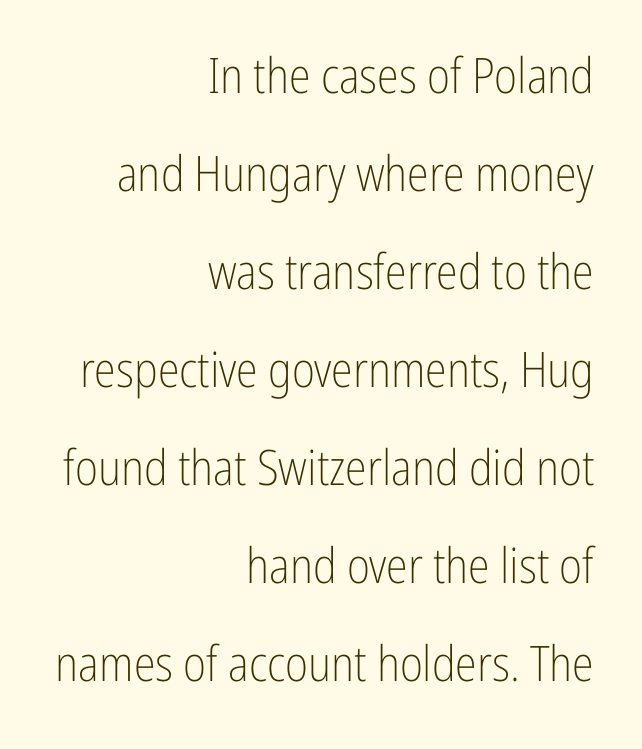
The image shows 49 px light, condensed sans-serif type, upright; set right-aligned, loose line spacing (2.0x), normal letter spacing, not underlined; low stroke contrast and a medium x-height.
